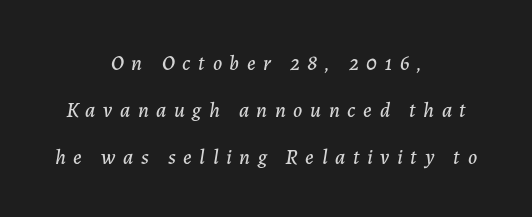
The image shows 21 px text type, italic (leaning right); set centered, loose line spacing (2.25x), unusually wide letter spacing (+0.36 em), not underlined.
